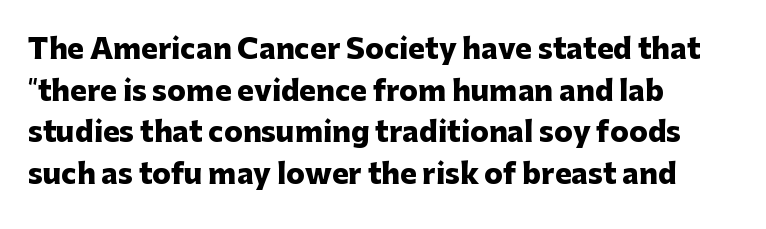
Layout note: lines flush left. Underline: absent. Does the lettering tilt? It doesn't — this is upright. The letters are bold, with thick, heavy strokes. Quick note: interline space is typical. The text was rendered using a sans face with plain stroke endings.
